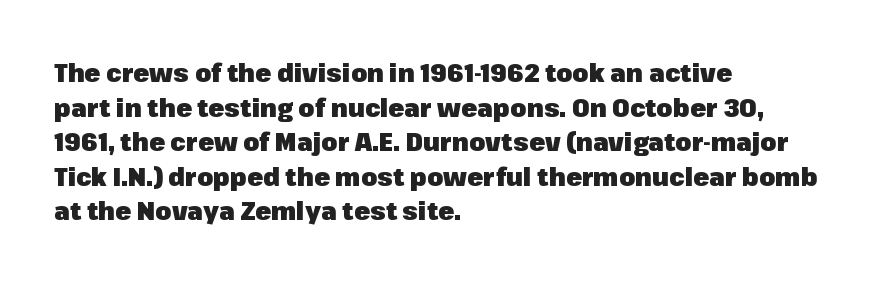
{"italic": "no", "bold": "yes", "underline": "no", "align": "left", "line_spacing": "normal", "line_spacing_ratio": 1.33, "letter_spacing": "normal", "letter_spacing_em": 0.0, "glyph_px": 26}
